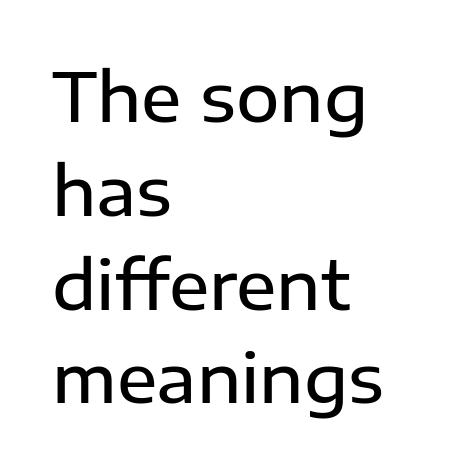
The image shows 67 px semibold sans-serif type, upright; set left-aligned, normal line spacing (1.4x), normal letter spacing, not underlined; low stroke contrast and a medium x-height.
